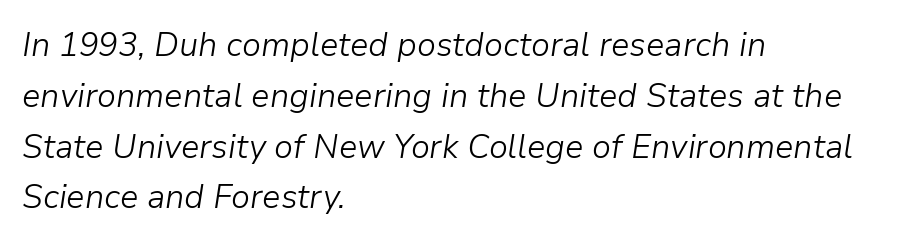
The image shows 33 px light type, italic (leaning right); set left-aligned, normal line spacing (1.54x), normal letter spacing, not underlined; low stroke contrast and a medium x-height.
